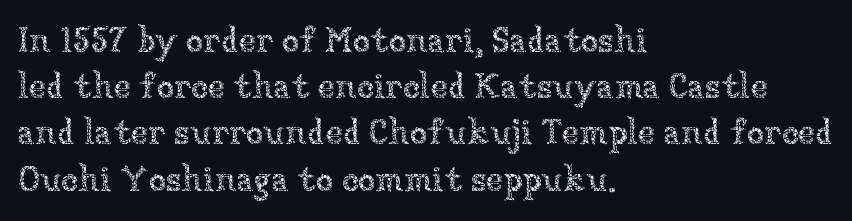
{"italic": "no", "bold": "no", "weight": "thin", "width": "normal", "stroke_contrast": "low", "x_height": "medium", "monospaced": "no", "underline": "no", "align": "left", "line_spacing": "normal", "line_spacing_ratio": 1.32, "letter_spacing": "normal", "letter_spacing_em": 0.0, "glyph_px": 35}
